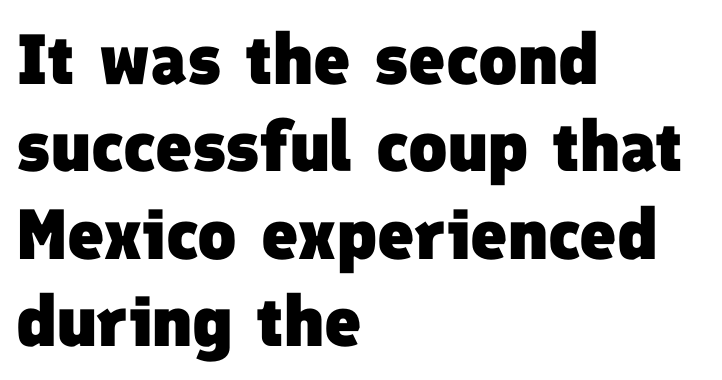
Q: Is the text bold? A: Yes.
Q: Is the typeface a serif or a sans-serif typeface? A: Sans-serif.
Q: Is the text underlined? A: No.
Q: How is the paragraph aligned? A: Left-aligned.
Q: Is the spacing between letters normal or unusually wide? A: Normal.
Q: Width (condensed, normal, or wide)? A: Normal.
Q: Stroke contrast? A: Low.
Q: x-height? A: Medium.
Q: Monospaced? A: No.
